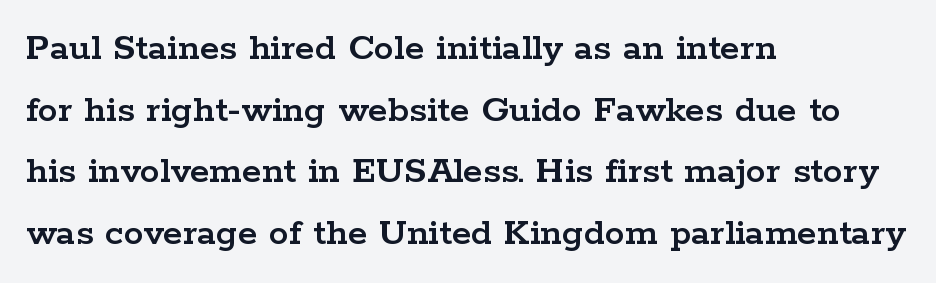
{"serif": "yes", "italic": "no", "width": "wide", "stroke_contrast": "low", "x_height": "medium", "monospaced": "no", "underline": "no", "align": "left", "line_spacing": "normal", "line_spacing_ratio": 1.54, "letter_spacing": "normal", "letter_spacing_em": 0.0, "glyph_px": 40}
